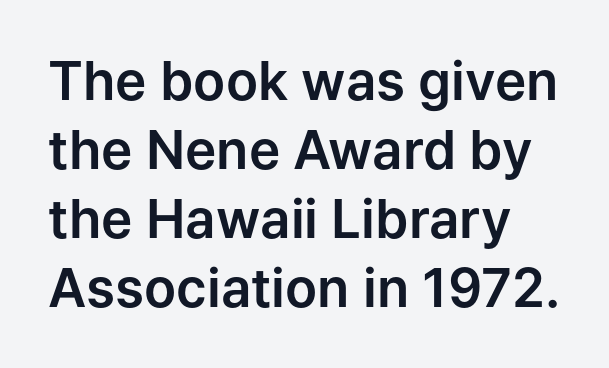
Q: Is the text italic (slanted)? A: No, it is upright.
Q: Is the typeface a serif or a sans-serif typeface? A: Sans-serif.
Q: Is the text underlined? A: No.
Q: Is the spacing between letters normal or unusually wide? A: Normal.
Q: Is the spacing between lines tight, normal or loose? A: Normal.
Q: Width (condensed, normal, or wide)? A: Normal.
Q: Stroke contrast? A: Low.
Q: x-height? A: Medium.
Q: Monospaced? A: No.
